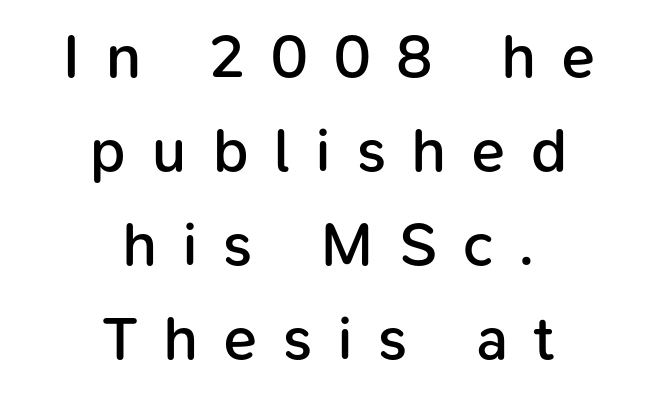
Interline gaps are of average width in this sample. Rendered with straight, roman letterforms. Anything drawn beneath the words? Only blank space. Look at the stroke-to-counter ratio: somewhat heavy, a semibold.
